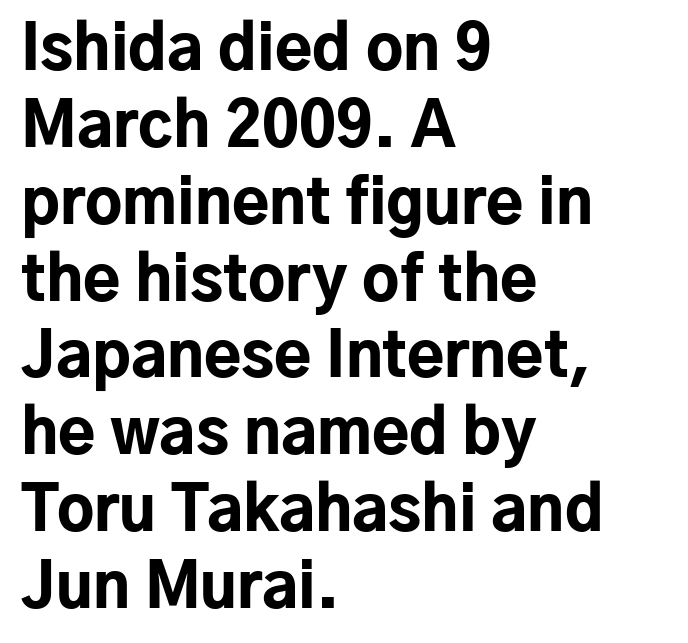
The image shows 61 px bold sans-serif type, upright; set left-aligned, normal line spacing (1.26x), normal letter spacing, not underlined; low stroke contrast and a medium x-height.
